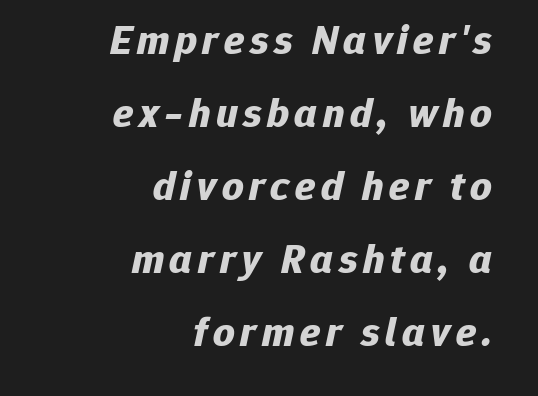
In terms of posture, this sample is oblique. Descenders are the only things crossing below the line. I'd describe the lettering as bold — thick and assertive. You could not count columns in this text — the font is proportionally spaced.
